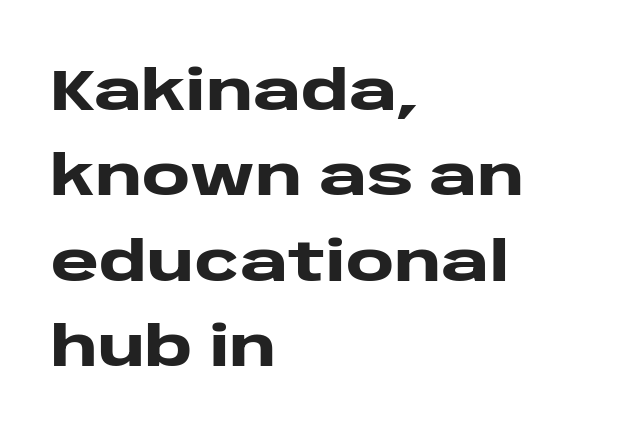
{"serif": "no", "italic": "no", "bold": "yes", "weight": "heavy", "width": "wide", "stroke_contrast": "low", "x_height": "large", "monospaced": "no", "underline": "no", "align": "left", "line_spacing": "normal", "line_spacing_ratio": 1.47, "letter_spacing": "normal", "letter_spacing_em": 0.0, "glyph_px": 58}
